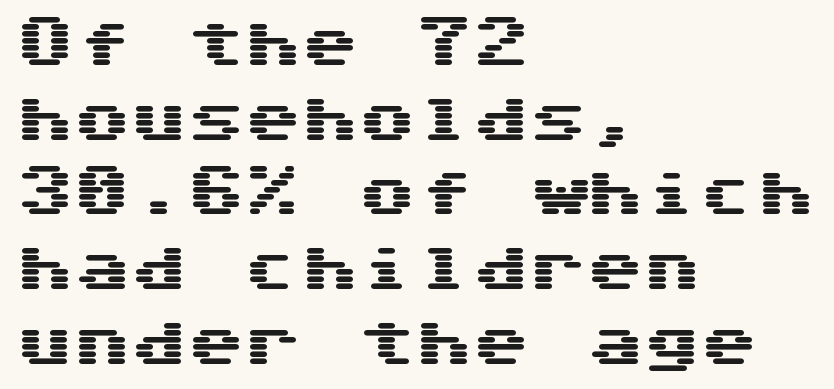
Q: Is the text italic (slanted)? A: No, it is upright.
Q: Is the typeface a serif or a sans-serif typeface? A: Sans-serif.
Q: Is the text underlined? A: No.
Q: How is the paragraph aligned? A: Left-aligned.
Q: Is the spacing between letters normal or unusually wide? A: Normal.
Q: Is the spacing between lines tight, normal or loose? A: Normal.
Q: Width (condensed, normal, or wide)? A: Wide.
Q: Stroke contrast? A: Medium.
Q: x-height? A: Medium.
Q: Monospaced? A: Yes.
